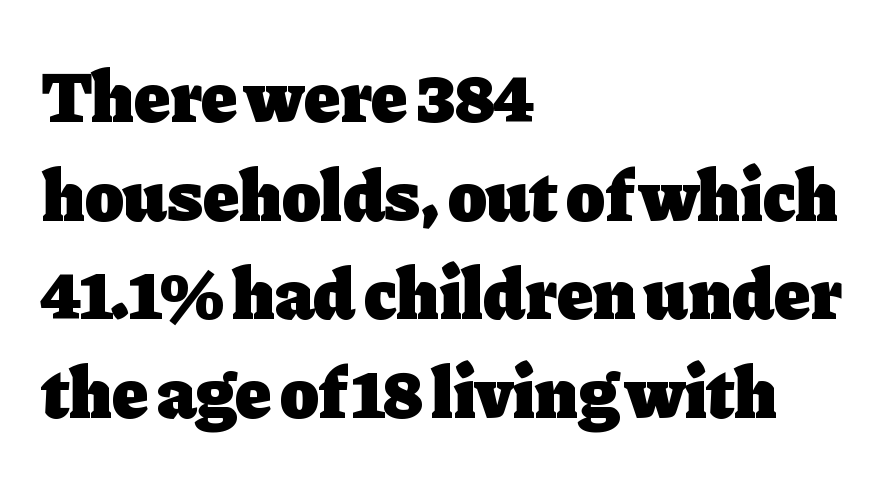
Q: Is the text bold? A: Yes.
Q: Is the text italic (slanted)? A: No, it is upright.
Q: Is the typeface a serif or a sans-serif typeface? A: Serif.
Q: Is the text underlined? A: No.
Q: How is the paragraph aligned? A: Left-aligned.
Q: Is the spacing between letters normal or unusually wide? A: Normal.
Q: Is the spacing between lines tight, normal or loose? A: Normal.
Q: Width (condensed, normal, or wide)? A: Normal.
Q: Stroke contrast? A: Low.
Q: x-height? A: Medium.
Q: Monospaced? A: No.
